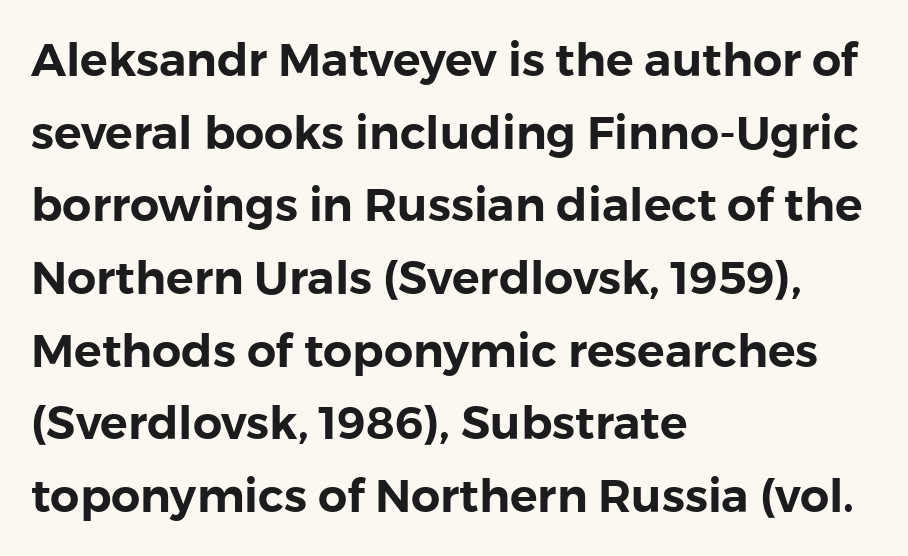
The image shows 46 px sans-serif type, upright; set left-aligned, normal line spacing (1.58x), normal letter spacing, not underlined; a medium x-height.
